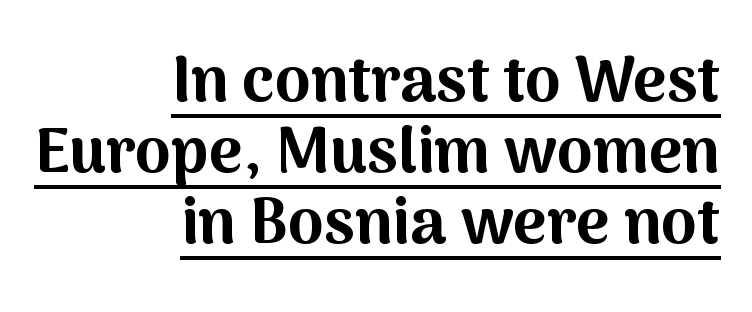
Teacher's note: observe the even right margin — that is flush-right alignment. Leading is clearly below the norm, producing a dense column. No extra tracking has been applied to these lines. Look at the bottom of the vertical strokes: they stop flat, with no serifs.
